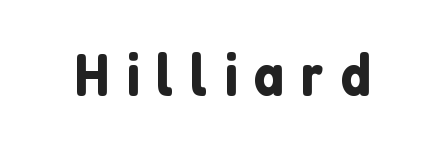
The rendering inserts visible extra space after every character. A typesetter would call this proportional, since set widths differ per character. This sample uses a sans-serif face. The zone under the glyphs is completely vacant. The axis of the letterforms is exactly vertical.
